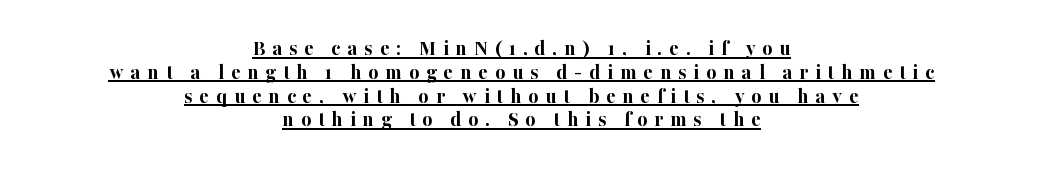
The image shows 22 px bold type, upright; set centered, tight line spacing (1.08x), unusually wide letter spacing (+0.31 em), underlined.
